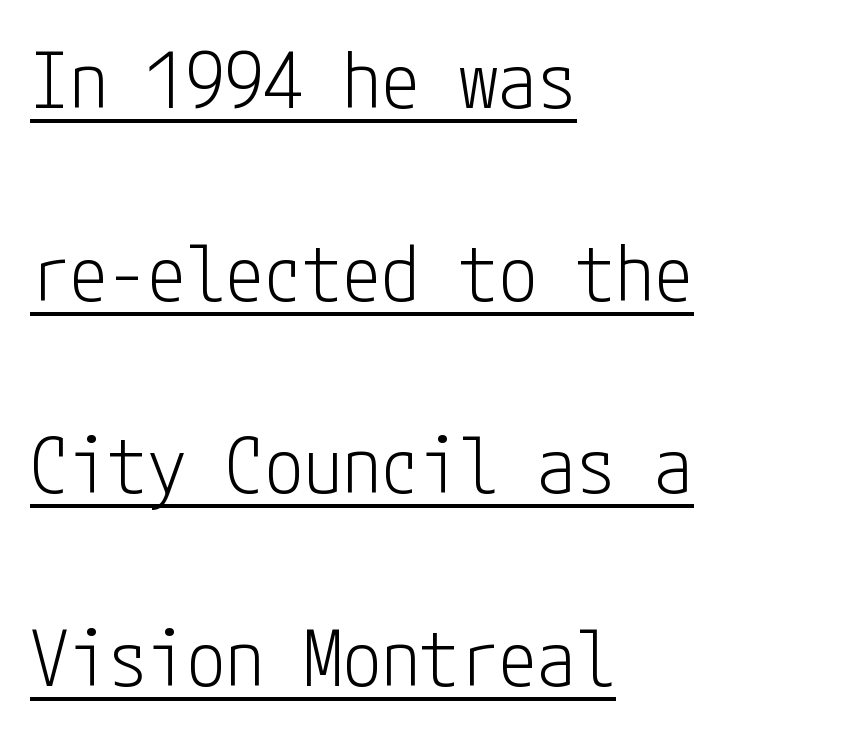
Q: Is the text bold? A: No.
Q: Is the text italic (slanted)? A: No, it is upright.
Q: Is the typeface a serif or a sans-serif typeface? A: Sans-serif.
Q: Is the text underlined? A: Yes.
Q: How is the paragraph aligned? A: Left-aligned.
Q: Is the spacing between letters normal or unusually wide? A: Normal.
Q: Is the spacing between lines tight, normal or loose? A: Loose.
Q: Width (condensed, normal, or wide)? A: Condensed.
Q: Stroke contrast? A: Low.
Q: x-height? A: Medium.
